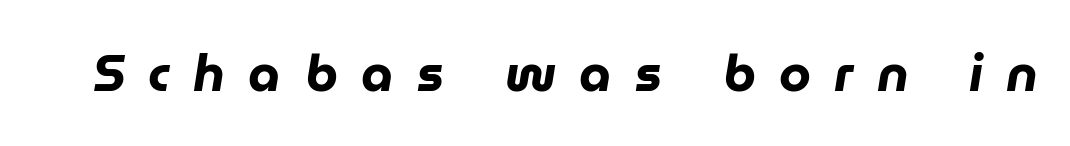
Check the space under the baseline: it is left empty. In terms of letterspacing, this is a distinctly airy, spread setting. The letters are slanted; this is an italic face. The strokes are fattened all the way to bold.
